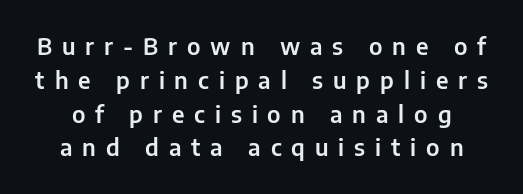
The image shows 23 px text type, upright; set normal line spacing (1.47x), unusually wide letter spacing (+0.43 em), not underlined.
